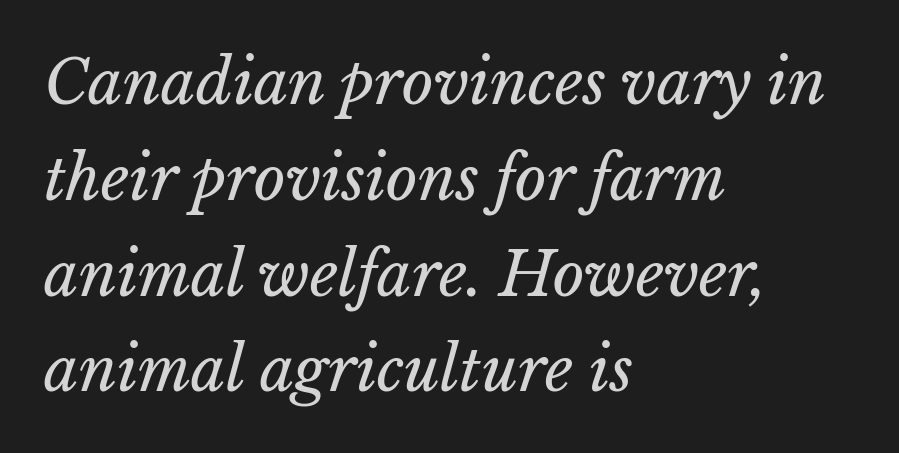
{"italic": "yes", "lean": "right", "slant_degrees": 15, "bold": "no", "weight": "regular", "width": "normal", "stroke_contrast": "low", "x_height": "medium", "monospaced": "no", "underline": "no", "align": "left", "line_spacing": "normal", "line_spacing_ratio": 1.57, "letter_spacing": "normal", "letter_spacing_em": 0.0, "glyph_px": 61}
